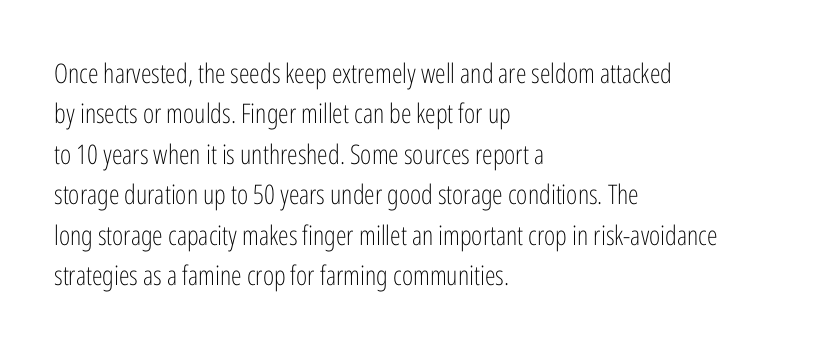
The passage shown stacks its lines at a standard gap. Students, note that the glyphs here touch the page at normal intervals. This reads as an unemphasized weight, regular at the heaviest. Typeset ragged right — the left edge is the straight one. No italicization has been applied; the sample stays upright.
